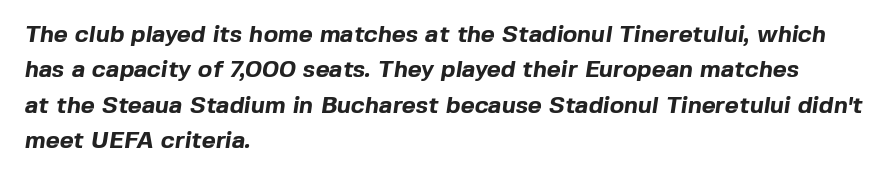
Q: Is the text bold? A: Yes.
Q: Is the text underlined? A: No.
Q: How is the paragraph aligned? A: Left-aligned.
Q: Is the spacing between letters normal or unusually wide? A: Normal.
Q: Is the spacing between lines tight, normal or loose? A: Normal.
